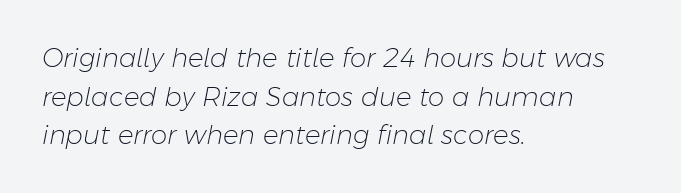
{"italic": "yes", "lean": "right", "slant_degrees": 11, "bold": "no", "underline": "no", "align": "left", "line_spacing": "normal", "line_spacing_ratio": 1.49, "letter_spacing": "normal", "letter_spacing_em": 0.0, "glyph_px": 26}
